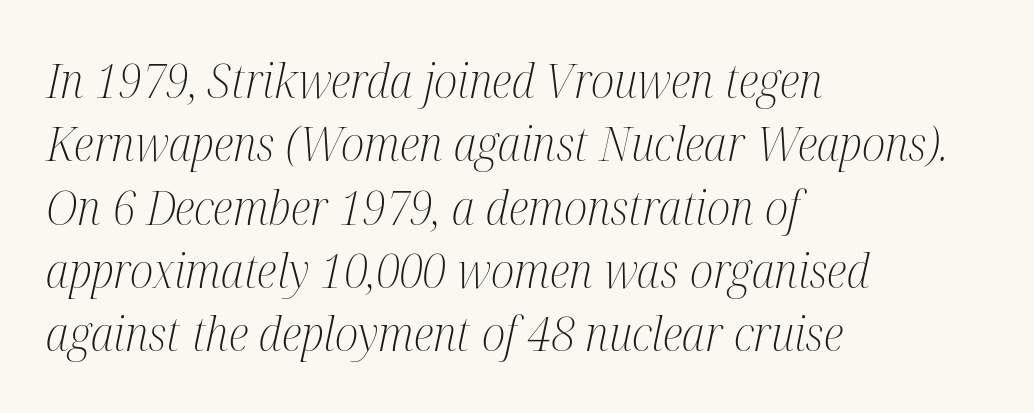
One glance says typical: line gaps are just what's usual. Quick note: underline off. A typesetter would mark this as italic. All the whitespace from short lines collects on the right. Stroke terminals: seriffed.
